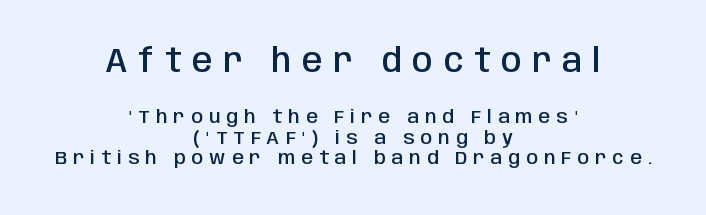
{"serif": "no", "italic": "no", "bold": "semi", "weight": "semibold", "width": "condensed", "stroke_contrast": "low", "x_height": "large", "monospaced": "no", "underline": "no", "align": "center", "line_spacing": "tight", "line_spacing_ratio": 1.08, "letter_spacing": "wide", "letter_spacing_em": 0.32, "larger_block": "first", "size_ratio": 1.74, "glyph_px": 33}
